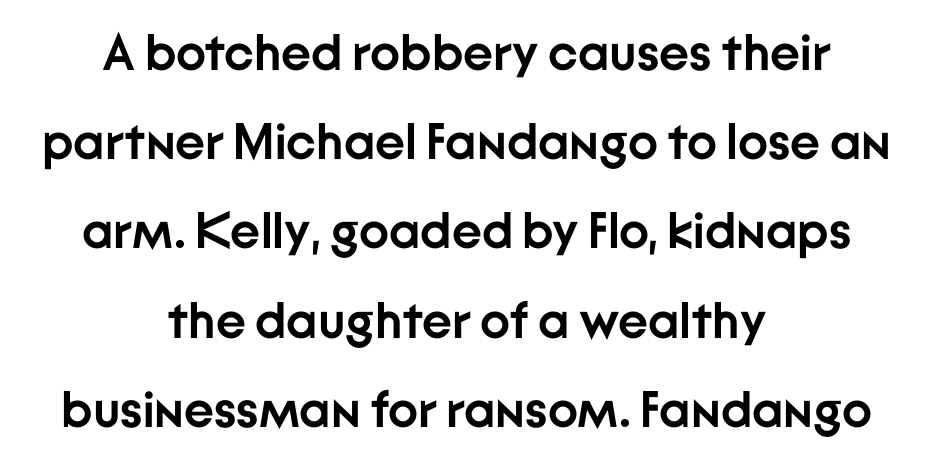
Q: Is the text bold? A: Yes.
Q: Is the text italic (slanted)? A: No, it is upright.
Q: Is the typeface a serif or a sans-serif typeface? A: Sans-serif.
Q: Is the text underlined? A: No.
Q: How is the paragraph aligned? A: Centered.
Q: Is the spacing between letters normal or unusually wide? A: Normal.
Q: Width (condensed, normal, or wide)? A: Normal.
Q: Stroke contrast? A: Low.
Q: x-height? A: Medium.
Q: Monospaced? A: No.
